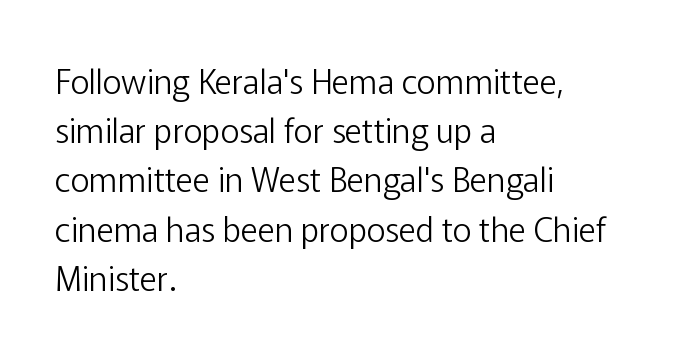
The image shows 33 px light sans-serif type, upright; set left-aligned, normal line spacing (1.49x), normal letter spacing, not underlined; low stroke contrast and a medium x-height.
